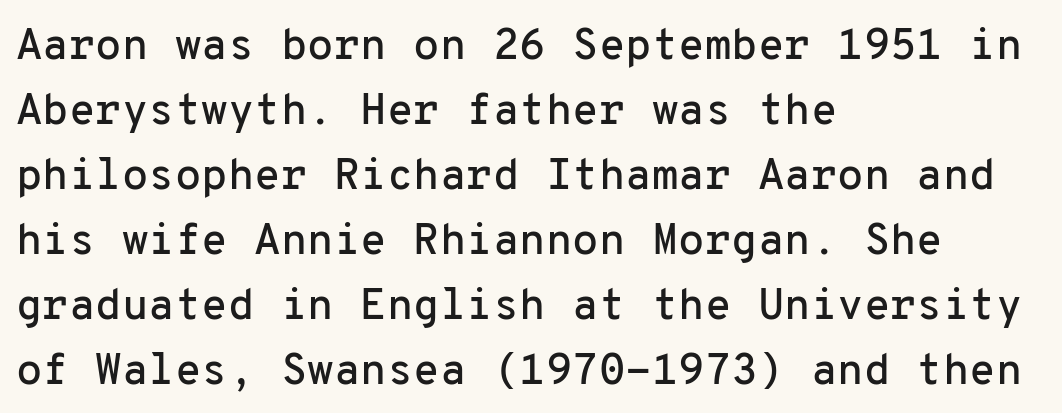
{"serif": "no", "italic": "no", "width": "normal", "stroke_contrast": "low", "x_height": "medium", "monospaced": "yes", "underline": "no", "align": "left", "line_spacing": "normal", "line_spacing_ratio": 1.51, "letter_spacing": "normal", "letter_spacing_em": 0.0, "glyph_px": 43}
